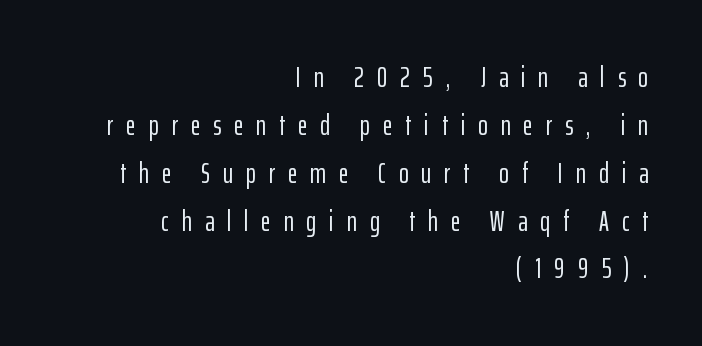
The face used here is proportionally spaced, like ordinary book or web type. Loose tracking; the words dissolve into strings of separated letters. What's the leading like? Ordinary, nothing unusual. The lines in this sample share a right terminus and differ only in where they begin. Type style note: lacks serifs.
